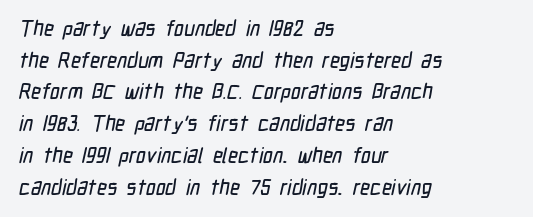
The image shows 21 px text type; set left-aligned, normal line spacing (1.51x), normal letter spacing, not underlined.
